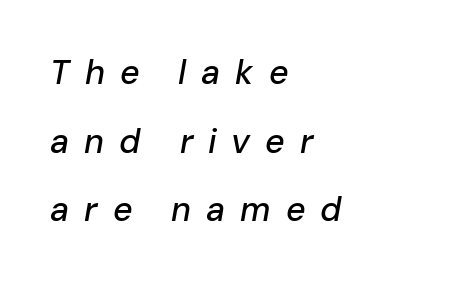
The image shows 34 px text type, italic (leaning right); set left-aligned, loose line spacing (2.02x), unusually wide letter spacing (+0.44 em), not underlined; low stroke contrast and a medium x-height.
